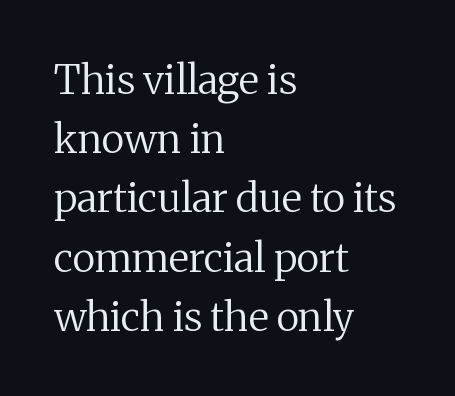
Q: Is the text bold? A: No.
Q: Is the text italic (slanted)? A: No, it is upright.
Q: Is the typeface a serif or a sans-serif typeface? A: Serif.
Q: Is the text underlined? A: No.
Q: How is the paragraph aligned? A: Left-aligned.
Q: Is the spacing between letters normal or unusually wide? A: Normal.
Q: Is the spacing between lines tight, normal or loose? A: Normal.
Q: Width (condensed, normal, or wide)? A: Normal.
Q: Stroke contrast? A: Medium.
Q: x-height? A: Medium.
Q: Monospaced? A: No.
